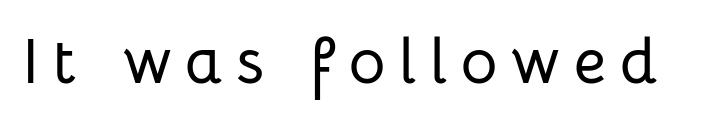
The image shows 63 px sans-serif type, upright; set unusually wide letter spacing (+0.22 em), not underlined; low stroke contrast and a medium x-height.
